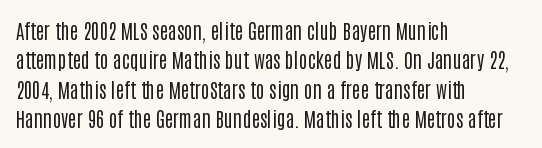
The image shows 20 px text type, upright; set left-aligned, normal line spacing (1.47x), normal letter spacing, not underlined.
